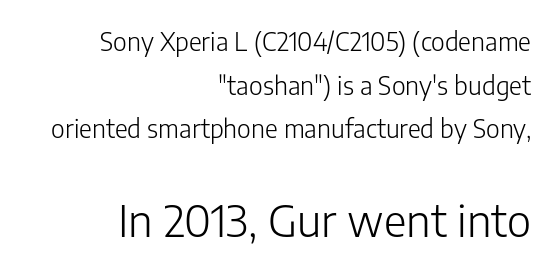
The image shows 44 px light sans-serif type, upright; set right-aligned, line spacing 1.75x, normal letter spacing, not underlined; the second (bottom) block is 1.76x larger; low stroke contrast and a medium x-height.
